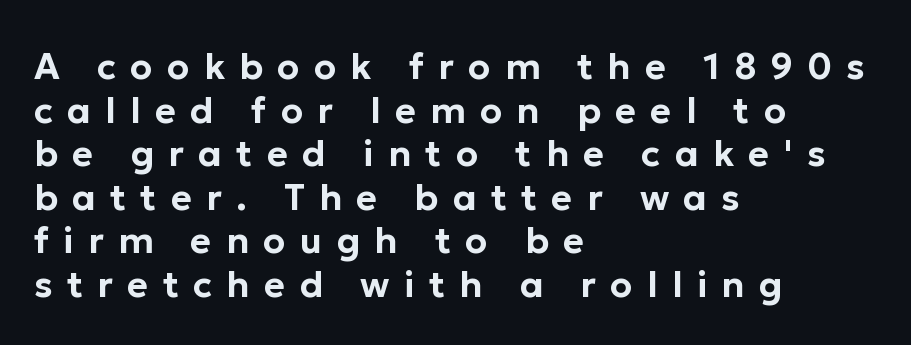
{"serif": "no", "italic": "no", "width": "normal", "stroke_contrast": "low", "x_height": "medium", "monospaced": "no", "underline": "no", "align": "left", "line_spacing_ratio": 1.21, "letter_spacing": "wide", "letter_spacing_em": 0.4, "glyph_px": 36}
